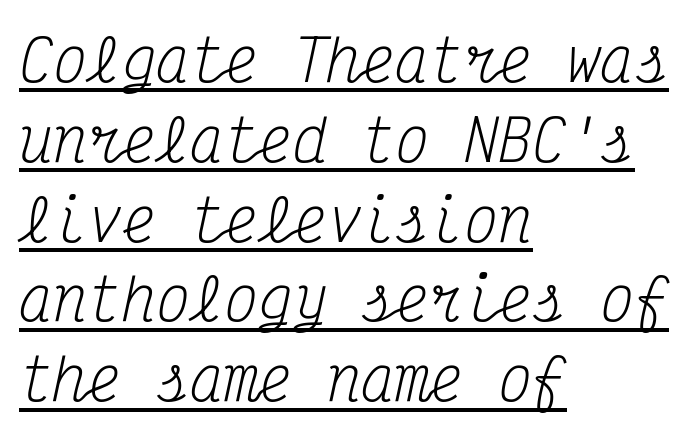
Q: Is the text bold? A: No.
Q: Is the text italic (slanted)? A: Yes, it leans right by about 12 degrees.
Q: Is the typeface a serif or a sans-serif typeface? A: Serif.
Q: Is the text underlined? A: Yes.
Q: How is the paragraph aligned? A: Left-aligned.
Q: Is the spacing between letters normal or unusually wide? A: Normal.
Q: Is the spacing between lines tight, normal or loose? A: Normal.
Q: Width (condensed, normal, or wide)? A: Condensed.
Q: Stroke contrast? A: Medium.
Q: x-height? A: Medium.
Q: Monospaced? A: Yes.
